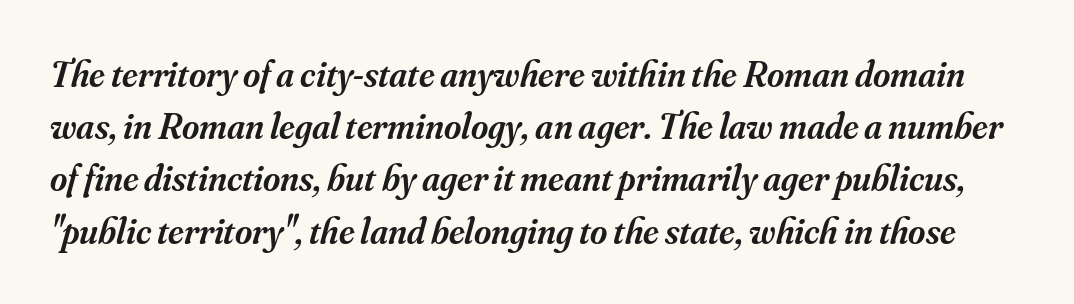
Just letters on the line, the space beneath them empty. Varying glyph widths throughout — classic text-font behaviour. Letter spacing: default. This sample uses an oblique cut, with every glyph tilted off the vertical. Notice how descenders clear the ascenders below comfortably — that's standard leading. The typeface chosen for these lines features serifs.
